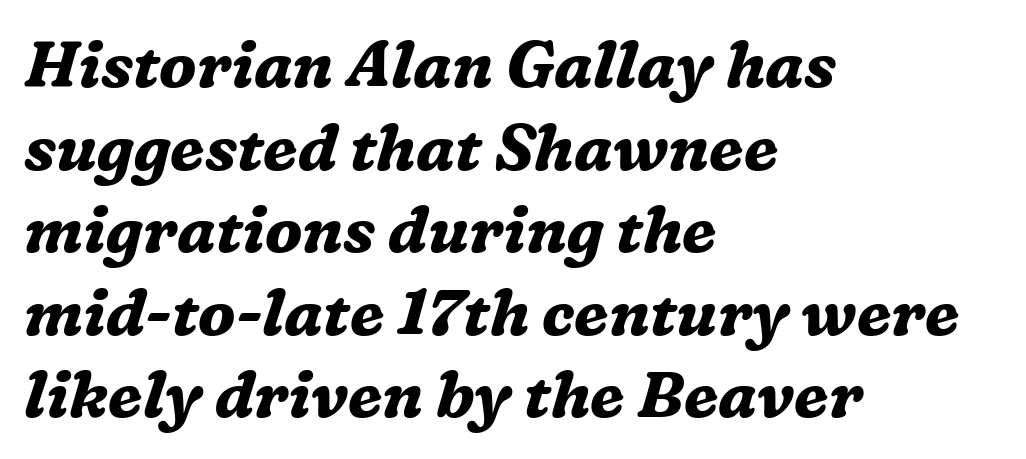
The image shows 64 px bold serif type, italic (leaning right); set left-aligned, normal line spacing (1.29x), normal letter spacing, not underlined; medium stroke contrast and a medium x-height.
